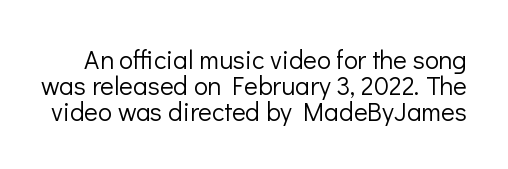
Q: Is the text bold? A: No.
Q: Is the text italic (slanted)? A: No, it is upright.
Q: Is the text underlined? A: No.
Q: Is the spacing between letters normal or unusually wide? A: Normal.
Q: Is the spacing between lines tight, normal or loose? A: Tight.
